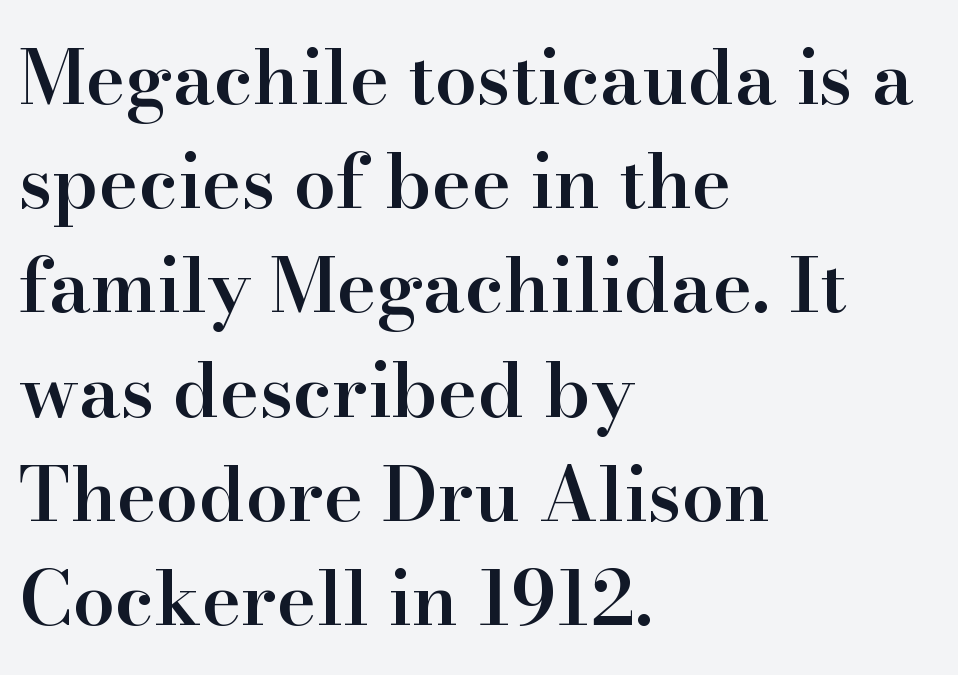
{"serif": "yes", "italic": "no", "bold": "semi", "weight": "semibold", "width": "normal", "stroke_contrast": "high", "x_height": "small", "monospaced": "no", "underline": "no", "align": "left", "line_spacing": "normal", "line_spacing_ratio": 1.39, "letter_spacing": "normal", "letter_spacing_em": 0.0, "glyph_px": 75}
